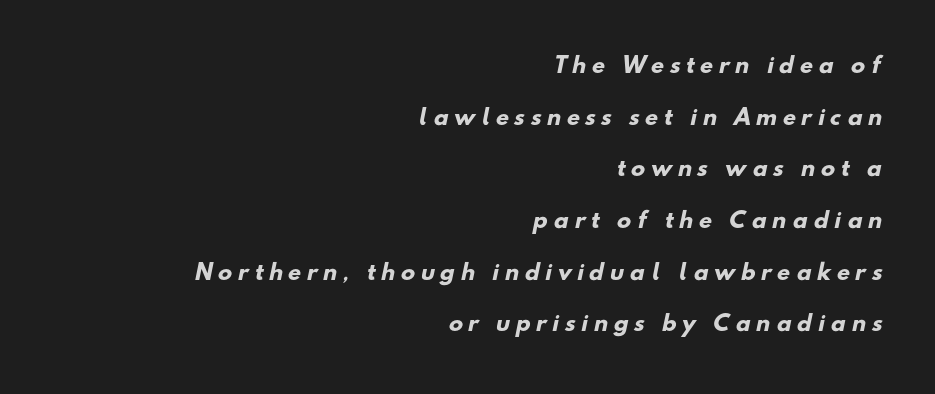
Q: Is the text bold? A: Yes.
Q: Is the text underlined? A: No.
Q: How is the paragraph aligned? A: Right-aligned.
Q: Is the spacing between letters normal or unusually wide? A: Unusually wide.
Q: Is the spacing between lines tight, normal or loose? A: Loose.
